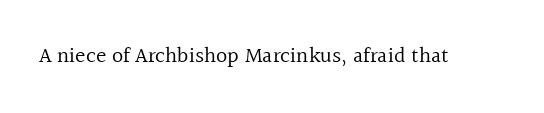
The space directly below the letters is spotless. Quick note: not italic, upright. The line texture is even and compact thanks to regular tracking. These glyphs show unthickened strokes, regular width or finer.
